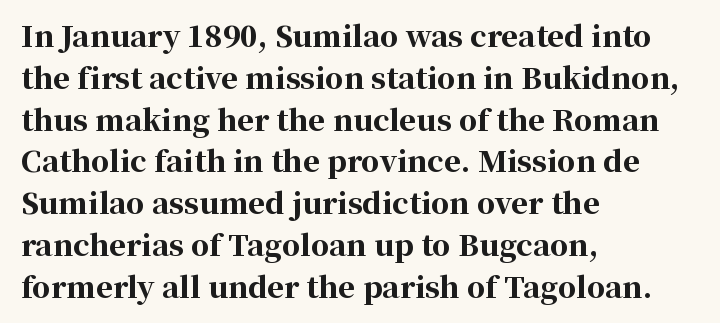
The image shows 29 px bold serif type, upright; set left-aligned, normal line spacing (1.44x), normal letter spacing, not underlined; high stroke contrast and a medium x-height.
